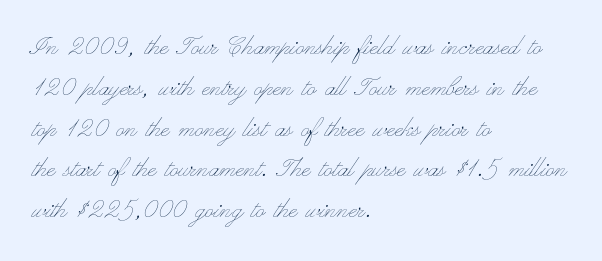
Does the leading feel generous? No, just average. The passage shown is typed in a proportional face where columns would drift. Nothing unusual about the tracking: characters are spaced as the font intends. Is the block centered? No — it sits flush against the left margin.
